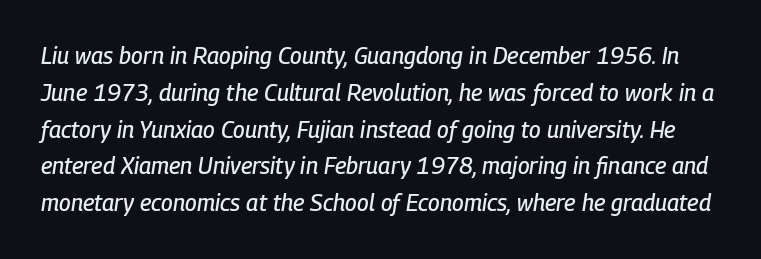
{"italic": "yes", "lean": "right", "slant_degrees": 9, "underline": "no", "line_spacing": "normal", "line_spacing_ratio": 1.6, "letter_spacing": "normal", "letter_spacing_em": 0.0, "glyph_px": 23}
